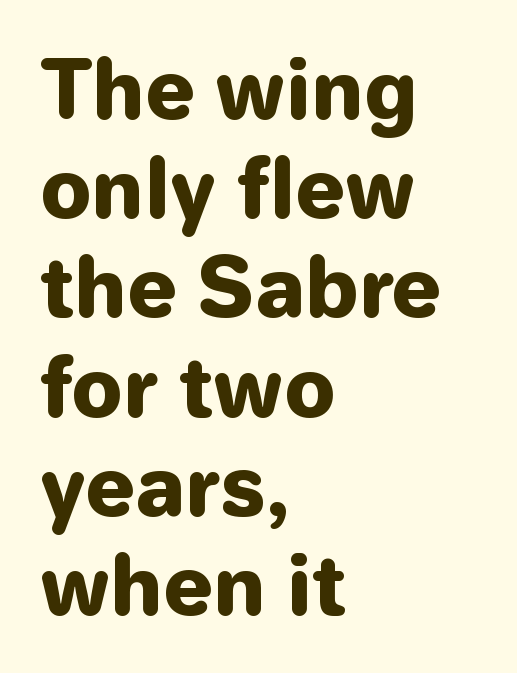
Q: Is the text bold? A: Yes.
Q: Is the text italic (slanted)? A: No, it is upright.
Q: Is the typeface a serif or a sans-serif typeface? A: Sans-serif.
Q: Is the text underlined? A: No.
Q: How is the paragraph aligned? A: Left-aligned.
Q: Is the spacing between letters normal or unusually wide? A: Normal.
Q: Width (condensed, normal, or wide)? A: Normal.
Q: Stroke contrast? A: Low.
Q: x-height? A: Medium.
Q: Monospaced? A: No.
